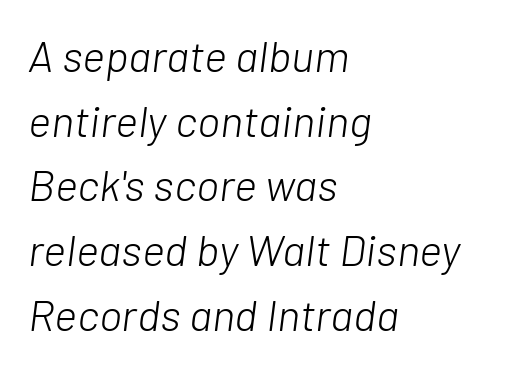
The image shows 44 px light type, italic (leaning right); set left-aligned, normal line spacing (1.47x), normal letter spacing, not underlined; low stroke contrast and a medium x-height.
